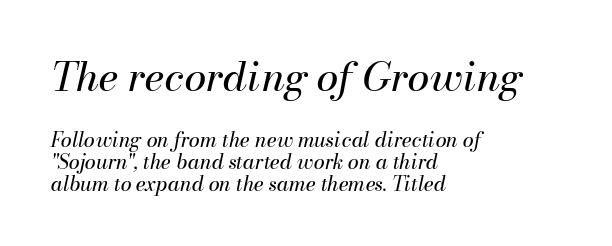
The image shows 40 px regular-weight type, italic (leaning right); set left-aligned, tight line spacing (1.1x), normal letter spacing, not underlined; the first (top) block is 2.0x larger; medium stroke contrast and a small x-height.
